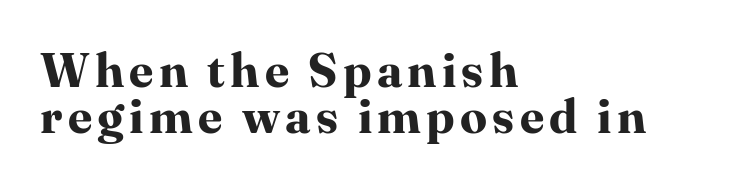
{"serif": "yes", "italic": "no", "bold": "yes", "weight": "bold", "width": "normal", "stroke_contrast": "high", "x_height": "medium", "monospaced": "no", "underline": "no", "align": "left", "line_spacing": "tight", "line_spacing_ratio": 0.95, "glyph_px": 48}
